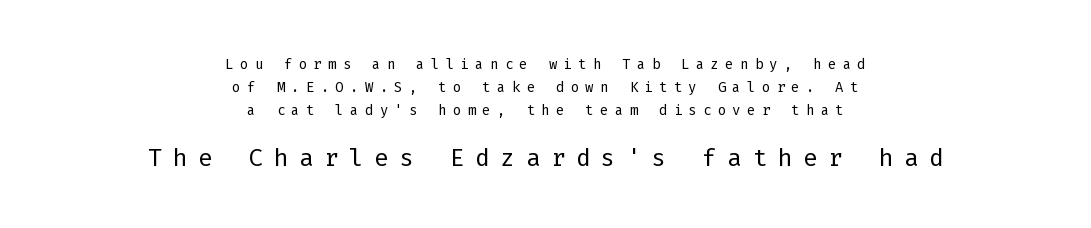
The designer left line spacing at the default. No letter is thick-stroked: the sample isn't bold. Type size steps up from the first block to the second. The lines in this sample share a center point and differ in where they start and stop.
